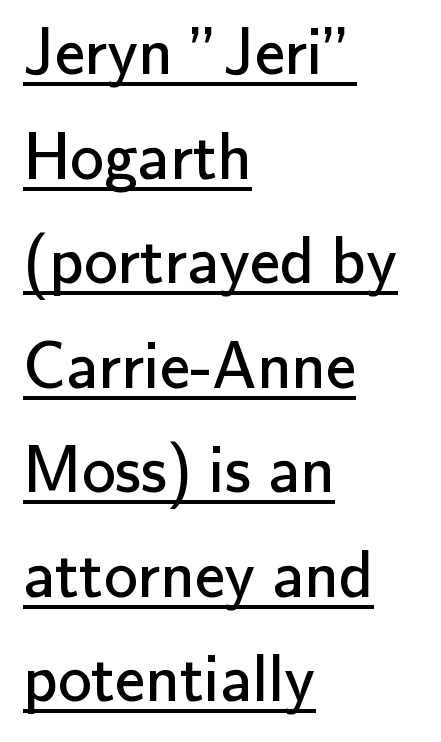
{"serif": "no", "italic": "no", "bold": "no", "weight": "regular", "width": "normal", "stroke_contrast": "low", "x_height": "small", "monospaced": "no", "underline": "yes", "align": "left", "line_spacing": "normal", "line_spacing_ratio": 1.56, "letter_spacing": "normal", "letter_spacing_em": 0.0, "glyph_px": 67}
